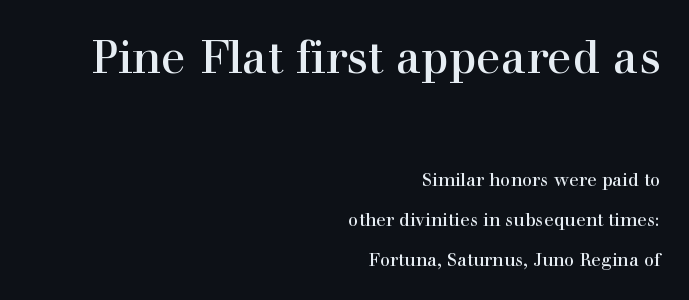
A typesetter would call this zero additional tracking. This sample has the flowing, uneven cadence of proportional lettering. Bare-footed words on every line. You can tell it's not italic because the verticals are truly vertical.
